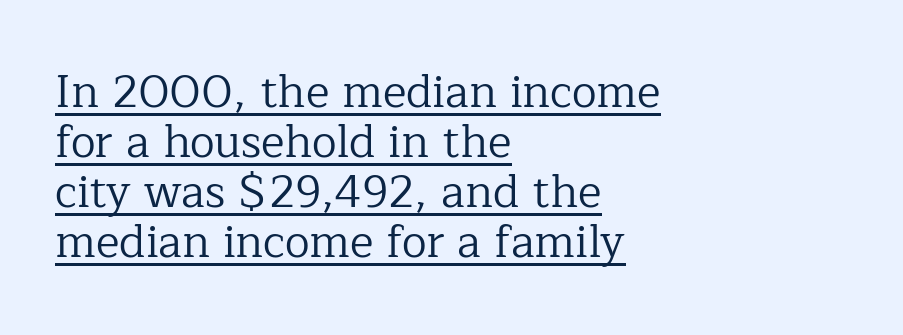
The image shows 45 px regular-weight serif type, upright; set left-aligned, tight line spacing (1.11x), normal letter spacing, underlined; low stroke contrast and a medium x-height.
